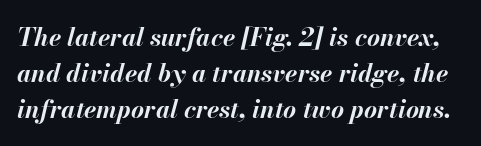
{"italic": "yes", "lean": "right", "slant_degrees": 13, "bold": "yes", "underline": "no", "line_spacing": "normal", "line_spacing_ratio": 1.45, "letter_spacing": "normal", "letter_spacing_em": 0.0, "glyph_px": 25}
